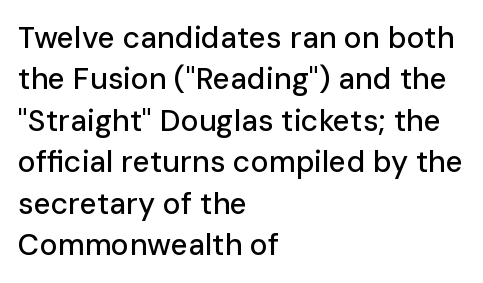
Posture: upright roman. The passage shown is typed in a proportional face where columns would drift. Standard letterfit; no display-style spreading of the glyphs. Glance below the letters and you will spot only blank space.
